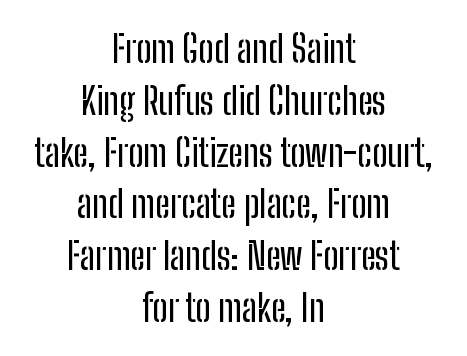
Q: Is the text italic (slanted)? A: No, it is upright.
Q: Is the typeface a serif or a sans-serif typeface? A: Sans-serif.
Q: Is the text underlined? A: No.
Q: How is the paragraph aligned? A: Centered.
Q: Is the spacing between letters normal or unusually wide? A: Normal.
Q: Is the spacing between lines tight, normal or loose? A: Normal.
Q: Width (condensed, normal, or wide)? A: Condensed.
Q: Stroke contrast? A: Low.
Q: x-height? A: Medium.
Q: Monospaced? A: No.
